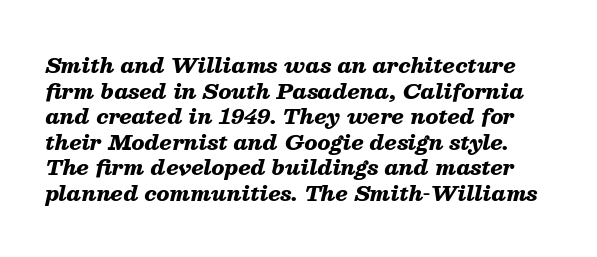
The words here are not underlined. The horizontal fit of the characters is conventional and even. You'd pick this weight for a headline — it's a proper bold. Slant detected: the letters are inclined.
